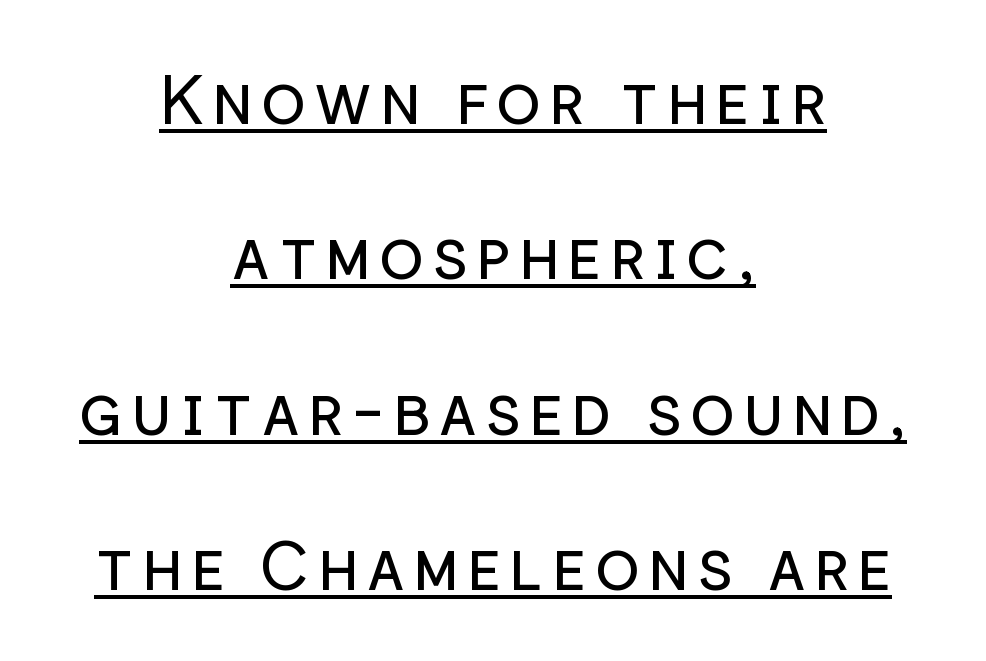
{"serif": "no", "italic": "no", "bold": "no", "weight": "regular", "width": "normal", "stroke_contrast": "low", "x_height": "medium", "monospaced": "no", "underline": "yes", "align": "center", "line_spacing": "loose", "line_spacing_ratio": 2.32, "glyph_px": 67}
